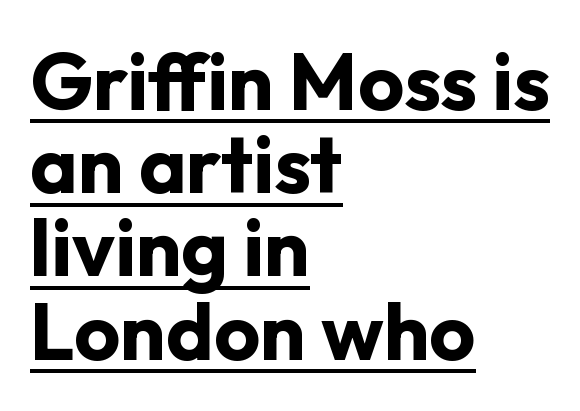
The paragraph has a hard left edge and a soft right edge. The characters display no serif detailing; their extremities are plain. Successive baselines arrive quickly, one right under another. These lines carry a lot of weight — the face is fully bold. Short note: letters normally spaced.
